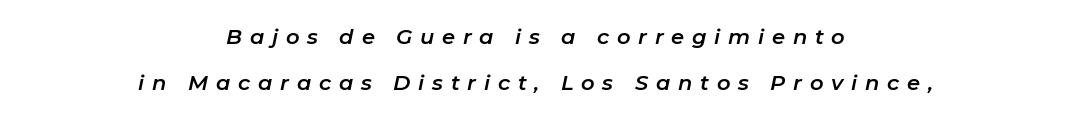
The image shows 21 px text type, italic (leaning right); set centered, loose line spacing (2.18x), unusually wide letter spacing (+0.37 em), not underlined.
